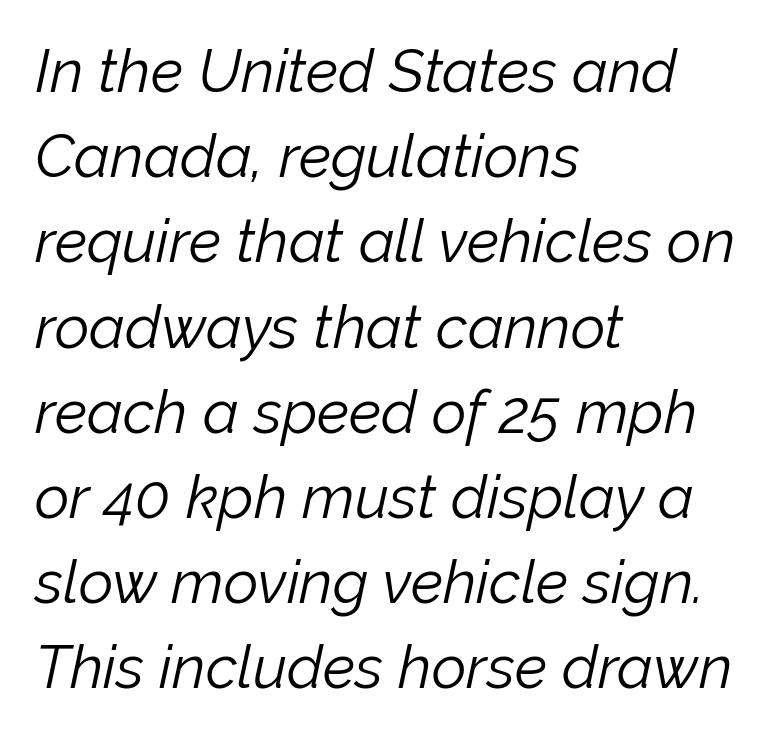
Q: Is the text bold? A: No.
Q: Is the text italic (slanted)? A: Yes, it leans right by about 12 degrees.
Q: Is the text underlined? A: No.
Q: How is the paragraph aligned? A: Left-aligned.
Q: Is the spacing between letters normal or unusually wide? A: Normal.
Q: Is the spacing between lines tight, normal or loose? A: Normal.
Q: Width (condensed, normal, or wide)? A: Normal.
Q: Stroke contrast? A: Low.
Q: x-height? A: Medium.
Q: Monospaced? A: No.
